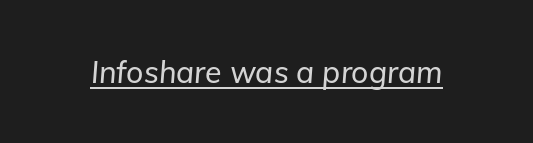
Varying glyph widths throughout — classic text-font behaviour. Every word sits above its own underline. The horizontal fit of the characters is conventional and even. Is the type slanted? Yes — the strokes lean at a clear angle.
